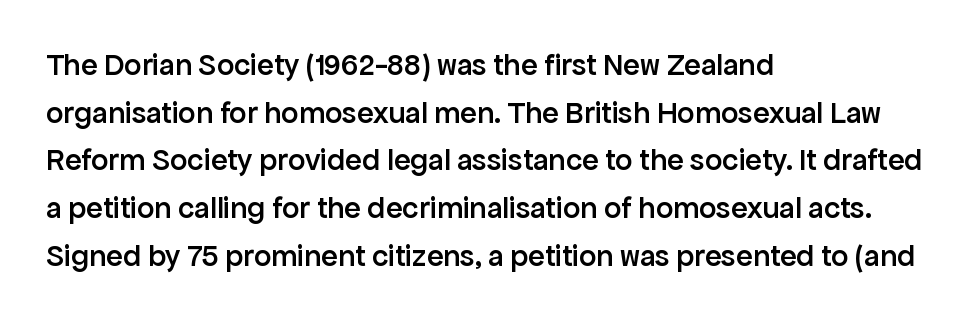
Q: Is the text bold? A: Semi-bold.
Q: Is the text italic (slanted)? A: No, it is upright.
Q: Is the typeface a serif or a sans-serif typeface? A: Sans-serif.
Q: Is the text underlined? A: No.
Q: How is the paragraph aligned? A: Left-aligned.
Q: Is the spacing between letters normal or unusually wide? A: Normal.
Q: Is the spacing between lines tight, normal or loose? A: Normal.
Q: Width (condensed, normal, or wide)? A: Normal.
Q: Stroke contrast? A: Low.
Q: x-height? A: Medium.
Q: Monospaced? A: No.
